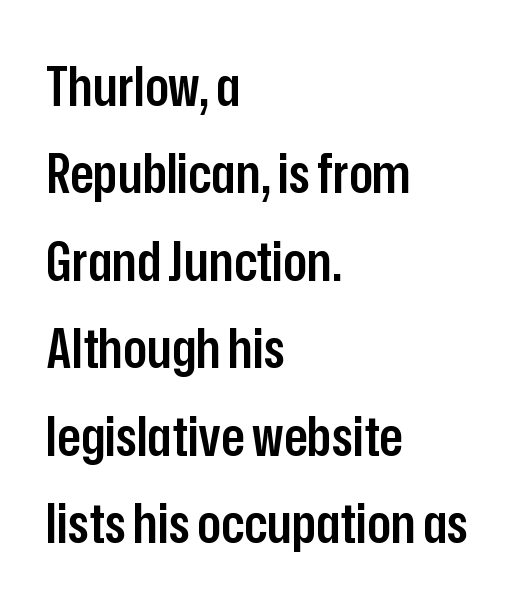
Q: Is the text bold? A: Semi-bold.
Q: Is the text italic (slanted)? A: No, it is upright.
Q: Is the typeface a serif or a sans-serif typeface? A: Sans-serif.
Q: Is the text underlined? A: No.
Q: How is the paragraph aligned? A: Left-aligned.
Q: Is the spacing between letters normal or unusually wide? A: Normal.
Q: Is the spacing between lines tight, normal or loose? A: Normal.
Q: Width (condensed, normal, or wide)? A: Condensed.
Q: Stroke contrast? A: Low.
Q: x-height? A: Medium.
Q: Monospaced? A: No.
